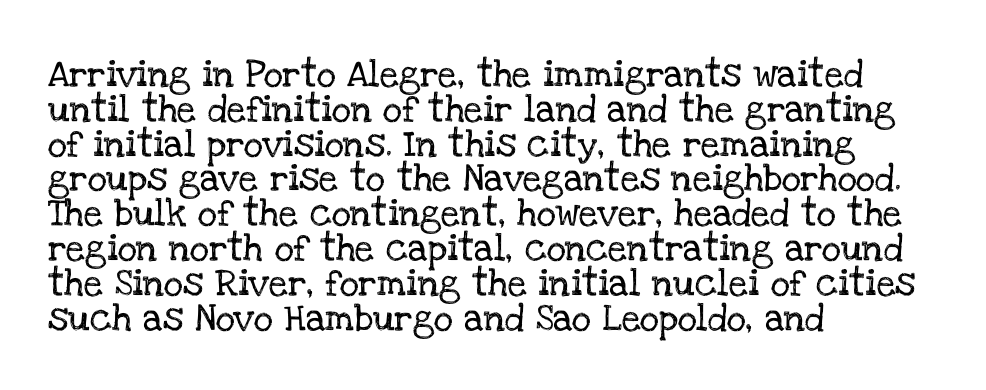
The image shows 27 px text type, upright; set left-aligned, normal line spacing (1.29x), normal letter spacing, not underlined.
